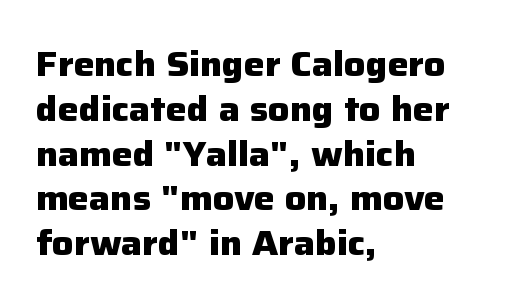
{"serif": "no", "italic": "no", "bold": "yes", "weight": "heavy", "width": "normal", "stroke_contrast": "low", "x_height": "medium", "monospaced": "no", "underline": "no", "align": "left", "line_spacing": "normal", "line_spacing_ratio": 1.28, "letter_spacing": "normal", "letter_spacing_em": 0.0, "glyph_px": 35}
